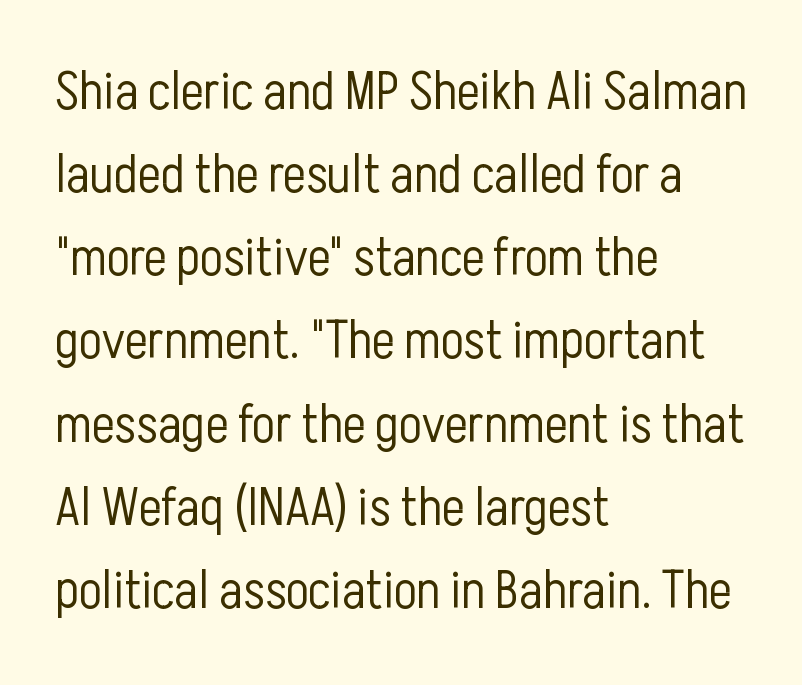
Which margin do the lines hug? The left one — the right edge is uneven. The specimen omits any rule beneath the text block's lines. These lines were composed using upright roman letters. Each new line begins a customary step beneath the previous one. Examine the stroke ends and you'll find no serifs. Note the varied advance widths — an 'i' is clearly narrower than an 'm'.
